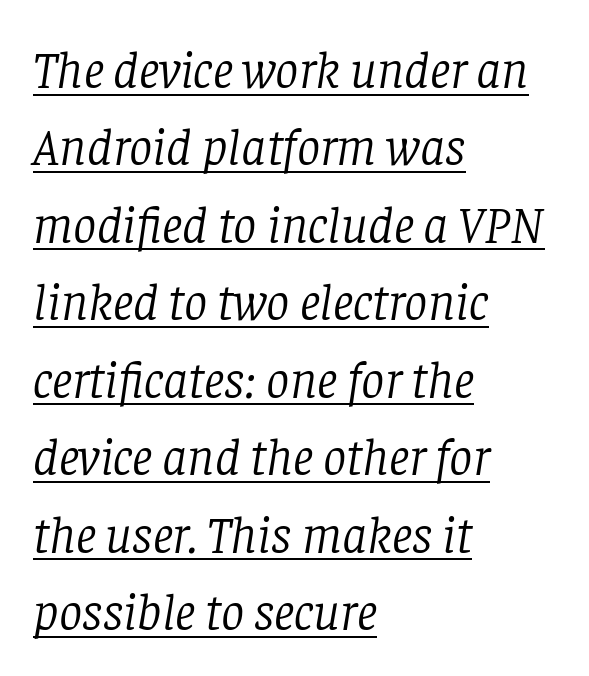
{"serif": "yes", "italic": "yes", "lean": "right", "slant_degrees": 8, "bold": "no", "weight": "light", "width": "normal", "stroke_contrast": "low", "x_height": "large", "monospaced": "no", "underline": "yes", "align": "left", "line_spacing": "normal", "line_spacing_ratio": 1.49, "letter_spacing": "normal", "letter_spacing_em": 0.0, "glyph_px": 52}
